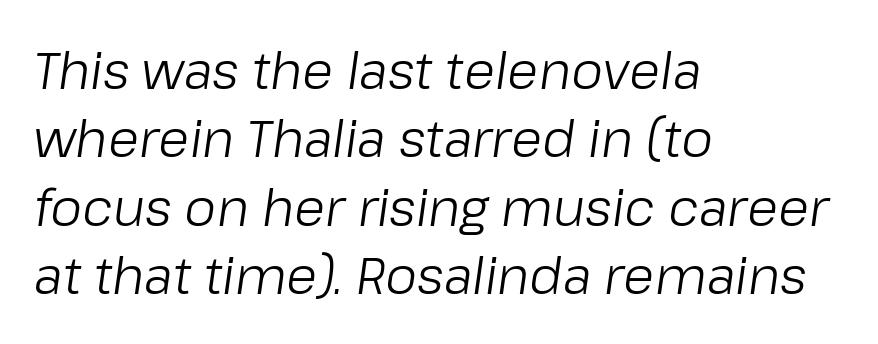
{"italic": "yes", "lean": "right", "slant_degrees": 8, "bold": "no", "weight": "light", "width": "normal", "stroke_contrast": "low", "x_height": "medium", "monospaced": "no", "underline": "no", "align": "left", "line_spacing": "normal", "line_spacing_ratio": 1.34, "letter_spacing": "normal", "letter_spacing_em": 0.0, "glyph_px": 51}
